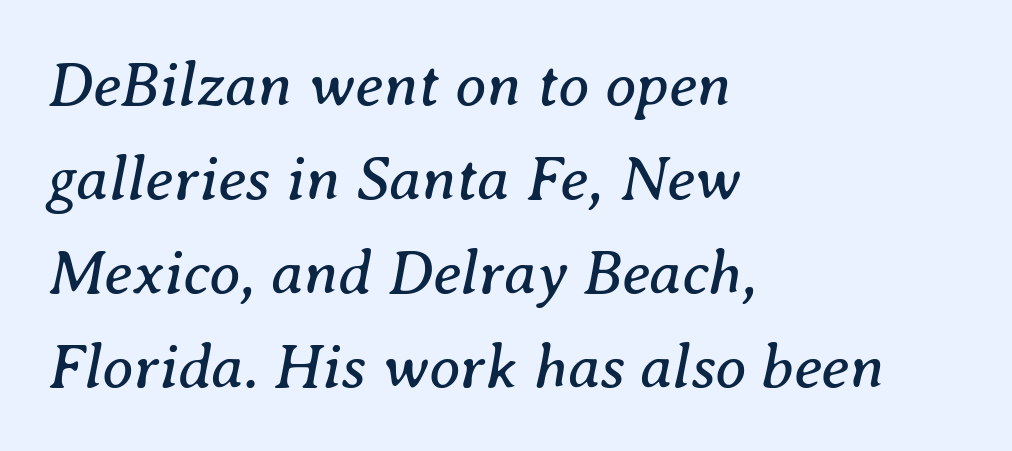
{"serif": "yes", "italic": "yes", "lean": "right", "slant_degrees": 8, "bold": "no", "weight": "regular", "width": "normal", "stroke_contrast": "medium", "x_height": "medium", "monospaced": "no", "underline": "no", "align": "left", "line_spacing": "normal", "line_spacing_ratio": 1.49, "letter_spacing": "normal", "letter_spacing_em": 0.0, "glyph_px": 63}
